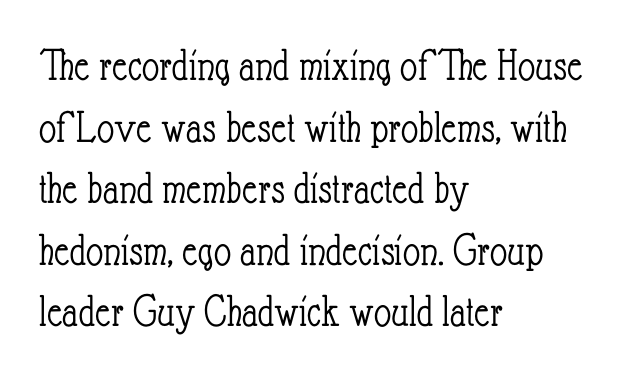
{"italic": "no", "bold": "no", "weight": "light", "width": "condensed", "stroke_contrast": "low", "x_height": "small", "monospaced": "no", "underline": "no", "align": "left", "line_spacing": "normal", "line_spacing_ratio": 1.31, "letter_spacing": "normal", "letter_spacing_em": 0.0, "glyph_px": 47}
